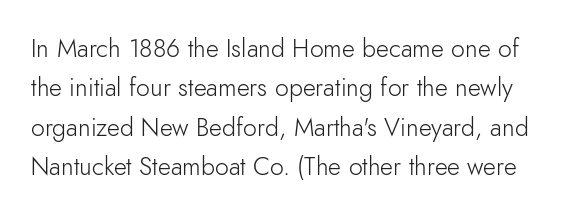
Observe the ordinary spacing: letters are neighbours, not strangers. Unlike italic type, these characters show no tilt at all. Words float on clear page, feet unadorned. Regular leading. Weight: regular or lighter.
